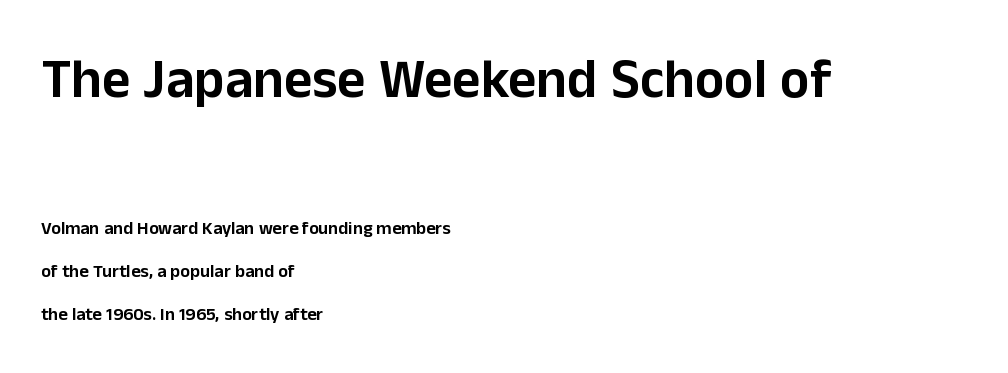
The image shows 55 px sans-serif type, upright; set left-aligned, loose line spacing (2.37x), normal letter spacing, not underlined; the first (top) block is 3.06x larger; low stroke contrast and a medium x-height.
